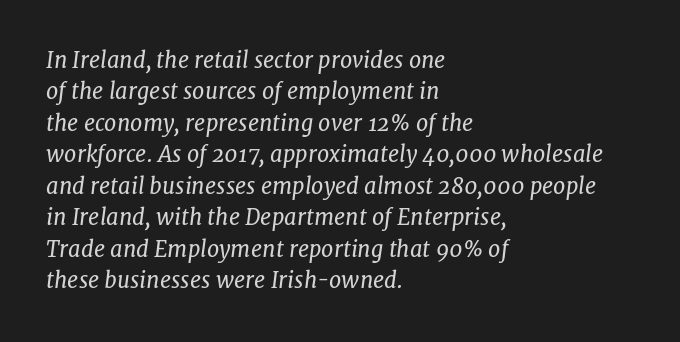
{"italic": "yes", "lean": "right", "slant_degrees": 7, "bold": "no", "underline": "no", "align": "left", "line_spacing": "normal", "line_spacing_ratio": 1.43, "letter_spacing": "normal", "letter_spacing_em": 0.0, "glyph_px": 22}
